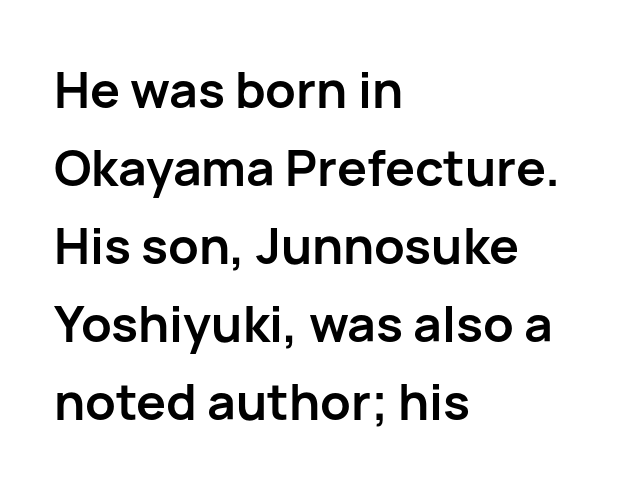
Q: Is the text bold? A: Yes.
Q: Is the text italic (slanted)? A: No, it is upright.
Q: Is the typeface a serif or a sans-serif typeface? A: Sans-serif.
Q: Is the text underlined? A: No.
Q: How is the paragraph aligned? A: Left-aligned.
Q: Is the spacing between letters normal or unusually wide? A: Normal.
Q: Is the spacing between lines tight, normal or loose? A: Normal.
Q: Width (condensed, normal, or wide)? A: Normal.
Q: Stroke contrast? A: Low.
Q: x-height? A: Medium.
Q: Monospaced? A: No.
